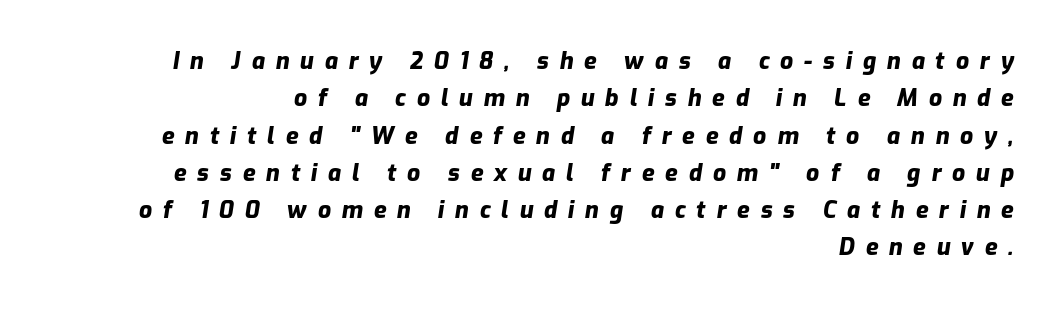
Short note: letters widely spaced. The passage shown leans; its letterforms are oblique. The passage shown is emphatically bold. The words here are not underlined.
